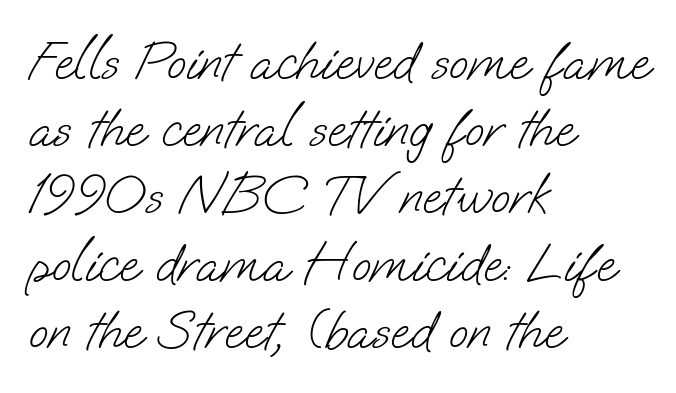
The space beneath each line is pristine and unruled. These lines are rendered in a variable-pitch font. Is the type heavy? It reads as light-to-regular instead. Here the glyphs are tracked normally, forming tight word shapes. Alignment: flush left.
